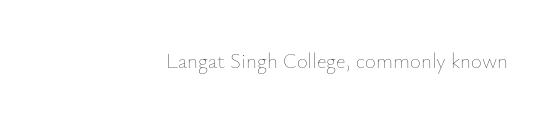
Heaviness? Minimal to ordinary, like unemphasized prose. The horizontal fit of the characters is conventional and even. Words float on clear page, feet unadorned. The paragraph shown leans on its right margin. The axis of the letterforms is exactly vertical.
